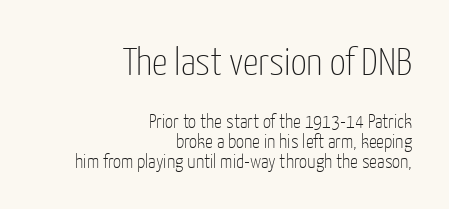
The image shows 39 px thin, condensed sans-serif type, upright; set right-aligned, tight line spacing (1.01x), normal letter spacing, not underlined; the first (top) block is 1.95x larger; low stroke contrast and a medium x-height.
